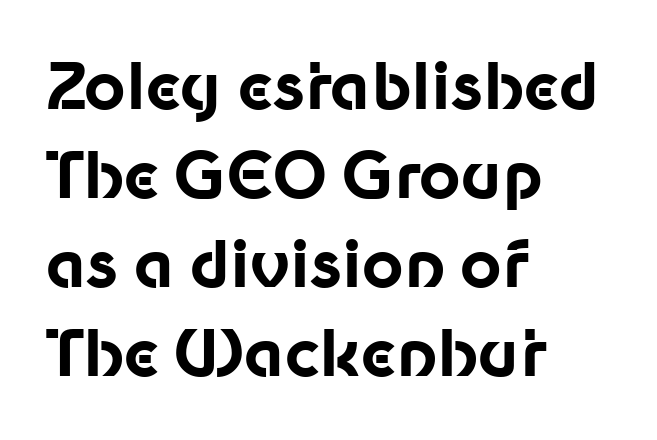
The image shows 64 px bold sans-serif type, upright; set left-aligned, normal line spacing (1.39x), normal letter spacing, not underlined; low stroke contrast and a medium x-height.
